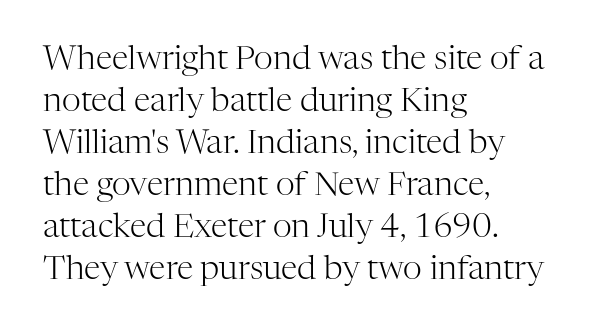
The image shows 33 px light serif type, upright; set left-aligned, normal line spacing (1.27x), normal letter spacing, not underlined; high stroke contrast and a medium x-height.
